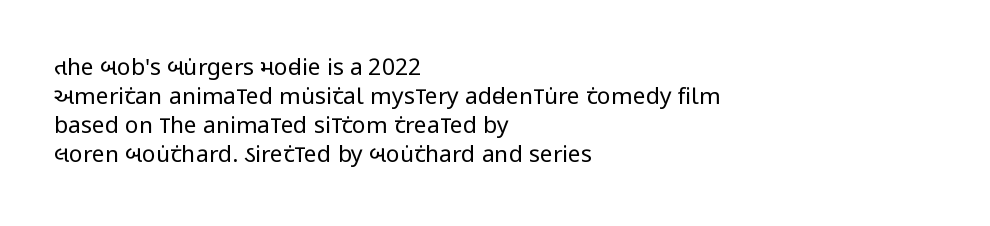
{"italic": "no", "bold": "no", "underline": "no", "align": "left", "line_spacing": "normal", "line_spacing_ratio": 1.26, "letter_spacing": "normal", "letter_spacing_em": 0.0, "glyph_px": 23}
